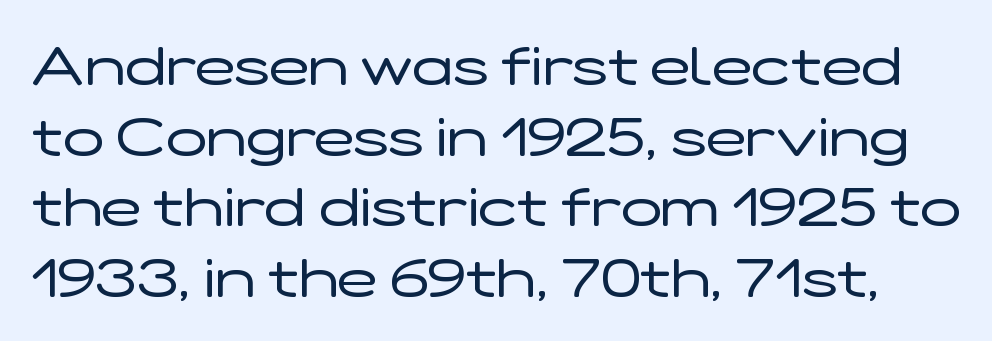
The image shows 54 px regular-weight, wide sans-serif type, upright; set normal line spacing (1.31x), normal letter spacing, not underlined; low stroke contrast and a medium x-height.
